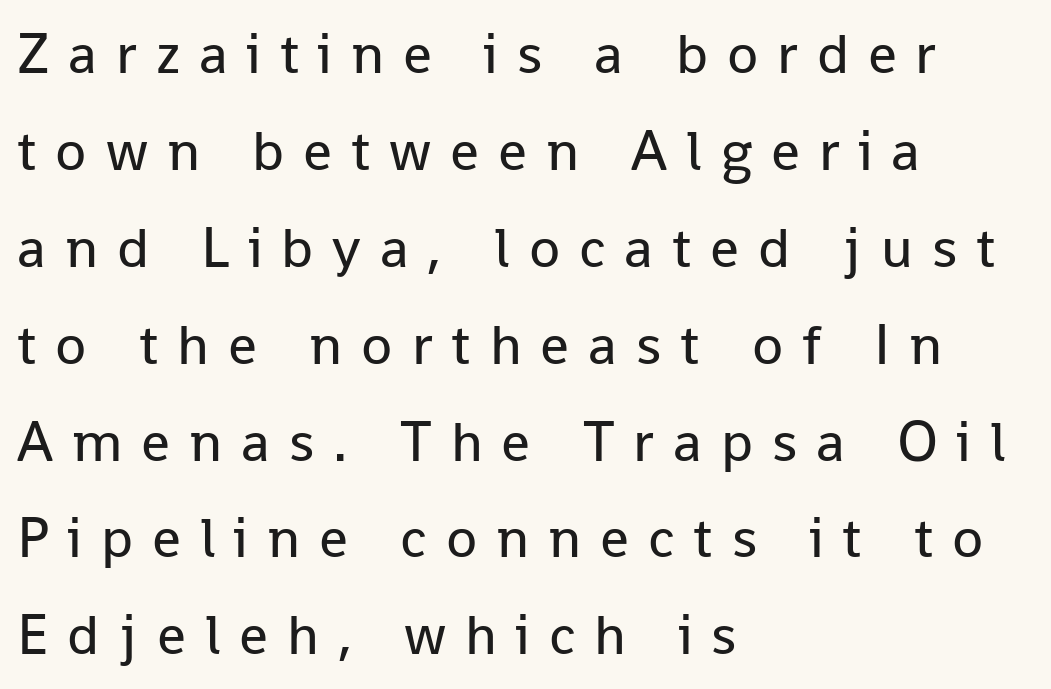
Evenly set lines give the paragraph a standard silhouette. Quick note: not italic, upright. The passage shown is typed in a proportional face where columns would drift. The typesetting does not lean heavy: it is not bold.
